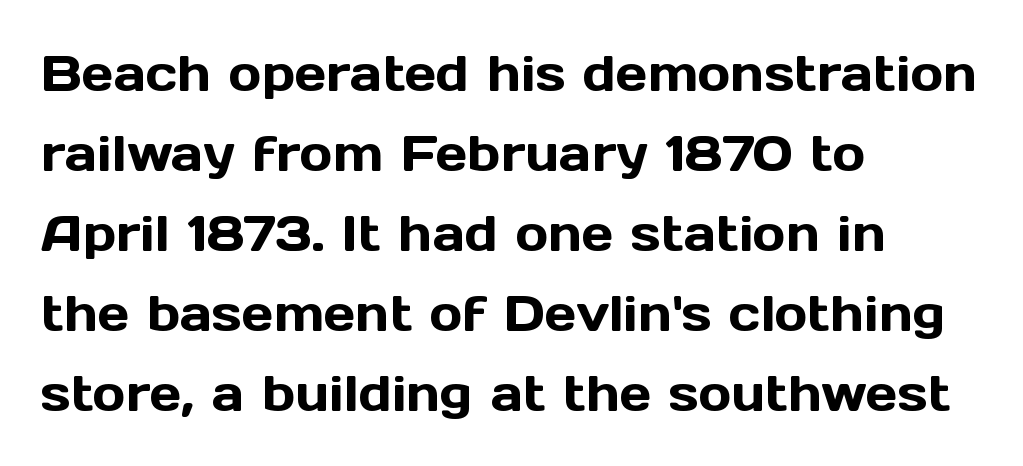
The image shows 50 px sans-serif type, upright; set left-aligned, normal line spacing (1.6x), normal letter spacing, not underlined; a medium x-height.
